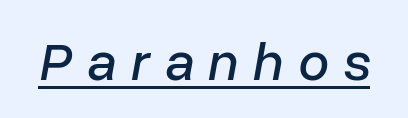
{"italic": "yes", "lean": "right", "slant_degrees": 10, "width": "normal", "stroke_contrast": "low", "x_height": "medium", "monospaced": "no", "underline": "yes", "letter_spacing": "wide", "letter_spacing_em": 0.27, "glyph_px": 55}
